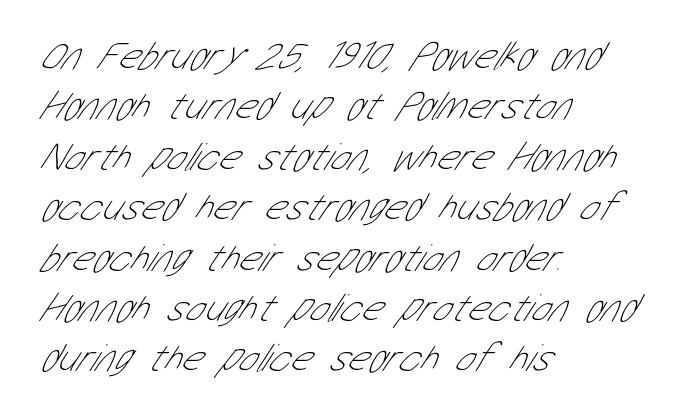
Caption: multi-line text, flush left, ragged right. You could not count columns in this text — the font is proportionally spaced. The face used here is a sans, in the tradition of grotesques and geometrics. Horizontal bands of white between lines are of average thickness. Descenders are the only things crossing below the line.
